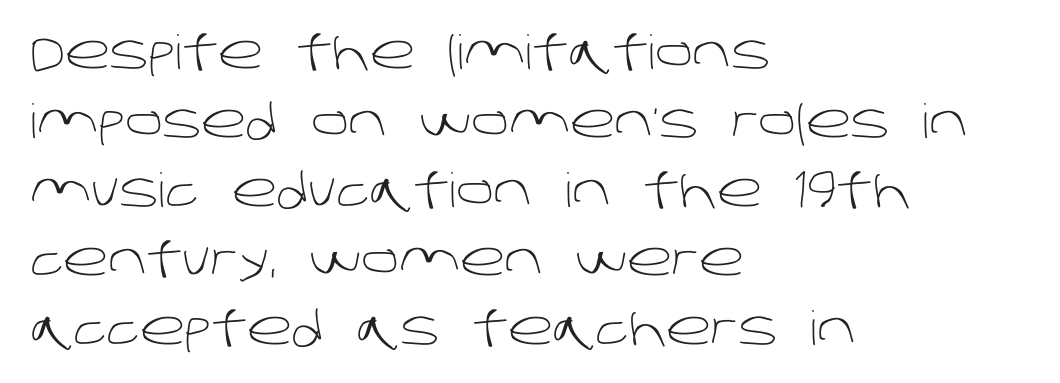
Q: Is the text bold? A: No.
Q: Is the typeface a serif or a sans-serif typeface? A: Sans-serif.
Q: Is the text underlined? A: No.
Q: How is the paragraph aligned? A: Left-aligned.
Q: Is the spacing between letters normal or unusually wide? A: Normal.
Q: Is the spacing between lines tight, normal or loose? A: Normal.
Q: Width (condensed, normal, or wide)? A: Normal.
Q: Stroke contrast? A: Low.
Q: x-height? A: Large.
Q: Monospaced? A: No.
